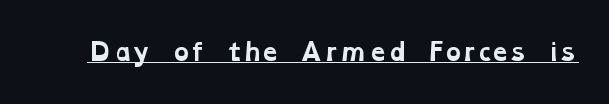
The image shows 23 px bold type; set normal letter spacing, underlined.
